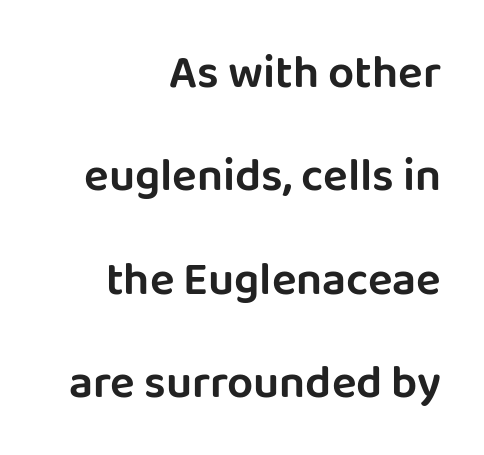
If you drew a line through each stem, it would be perfectly vertical. Leftover space on each line is placed entirely before the opening word. Words appear dense and cohesive because spacing is normal. One glance says open: line gaps are wider than usual. Descenders hang freely into open space.
